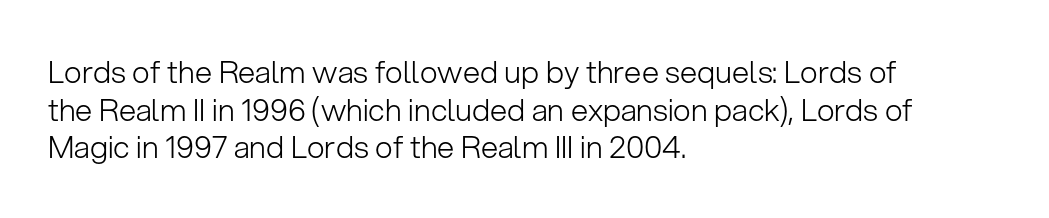
Character widths vary here, with narrow letters taking less room than wide ones. Grotesque or geometric, the face here clearly has no serifs. The strokes carry an ordinary text weight at most. Layout note: lines flush left. The glyphs are unaccompanied by any horizontal stroke below them.
